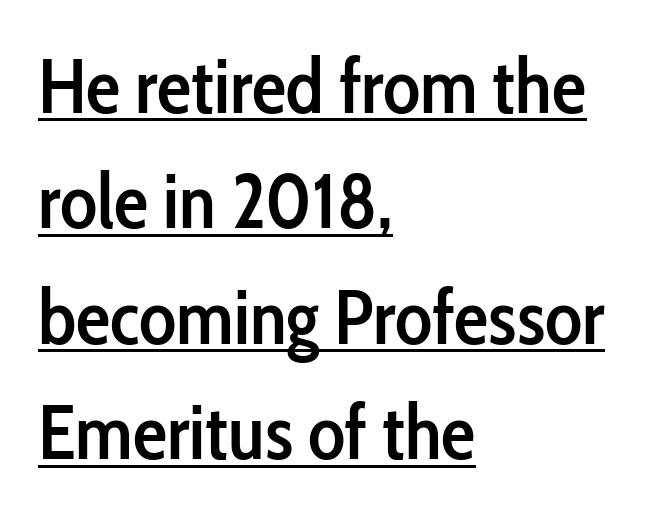
These lines stack with their left ends in a neat column. Normally led — the rows are evenly, conventionally spaced. These lines are composed in type without serifs. The letters advance in unequal steps, a hallmark of proportional type.
